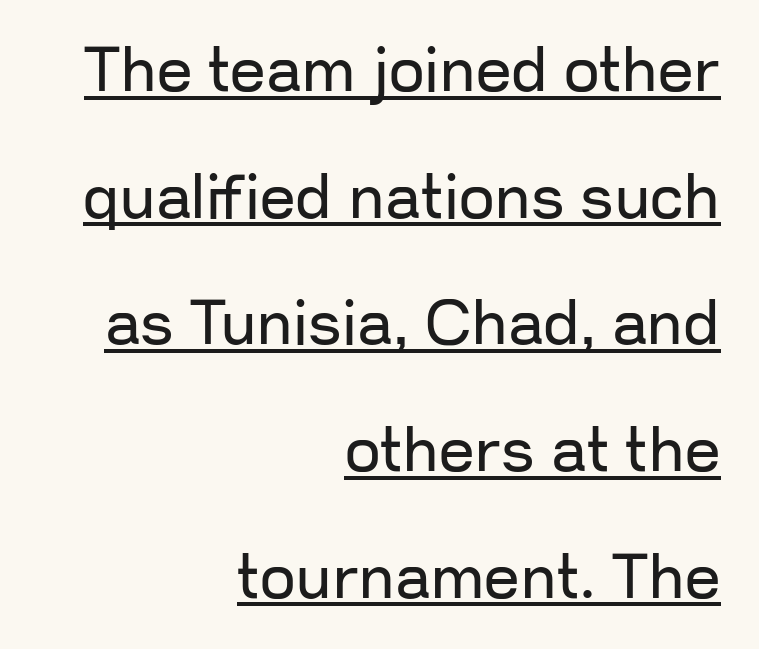
Look at the tracking — it's just the regular setting, nothing added. Every stem runs plumb, perpendicular to the baseline. The type family on display is of the sans-serif kind. Quick note: interline space is abundant.
